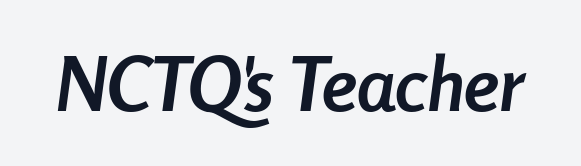
The image shows 75 px semibold, condensed type, italic (leaning right); set normal letter spacing, not underlined; low stroke contrast and a medium x-height.
